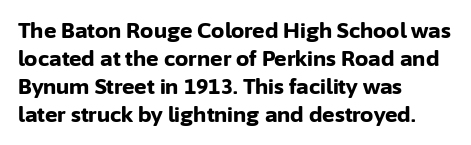
Q: Is the text bold? A: Yes.
Q: Is the text italic (slanted)? A: No, it is upright.
Q: Is the text underlined? A: No.
Q: How is the paragraph aligned? A: Left-aligned.
Q: Is the spacing between letters normal or unusually wide? A: Normal.
Q: Is the spacing between lines tight, normal or loose? A: Normal.
